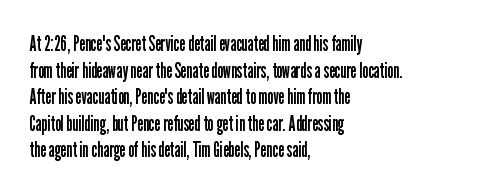
{"italic": "no", "bold": "no", "underline": "no", "align": "left", "line_spacing_ratio": 1.21, "letter_spacing": "normal", "letter_spacing_em": 0.0, "glyph_px": 22}
